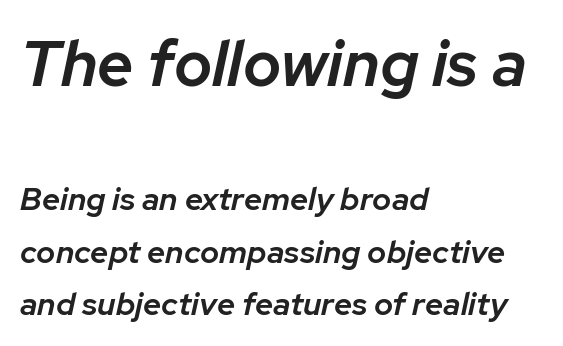
The gap between lines stays unmarked. Horizontal bands of white between lines are of average thickness. Spacing verdict: proportional, widths tailored to each character. Yep, that's italic — everything's leaning. One-word summary of the alignment: left.
